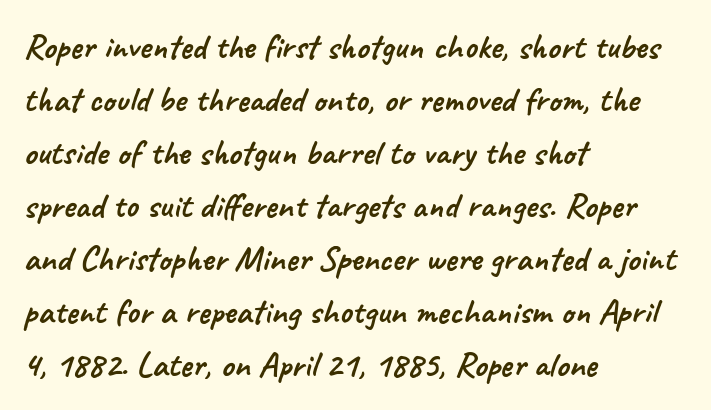
The image shows 36 px sans-serif type; set left-aligned, normal line spacing (1.47x), normal letter spacing, not underlined; low stroke contrast and a small x-height.
